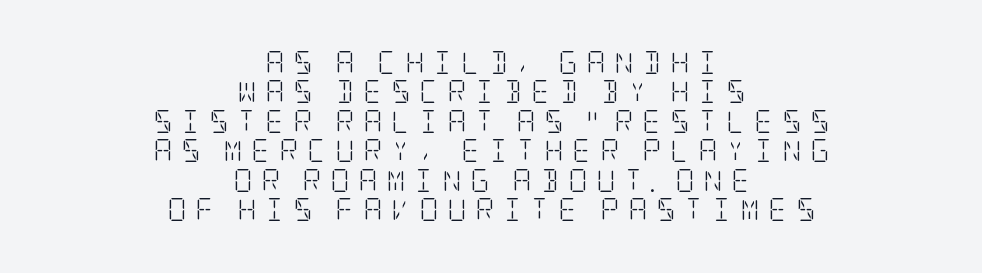
Each row of text sits above clean, open space. Teacher's note: observe the equal gaps on both sides — that is centered alignment. The cut favours lightness, reaching ordinary text weight at its darkest. In terms of posture, this sample is upright.
